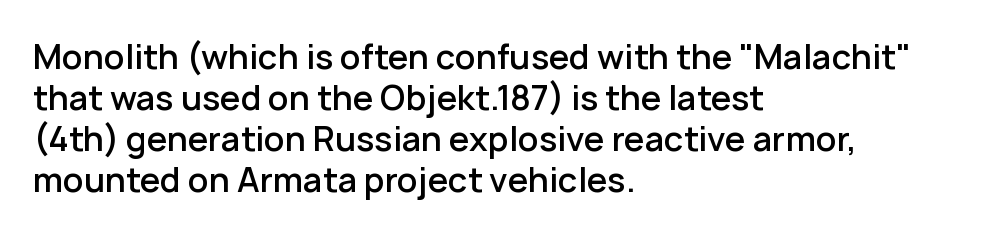
Q: Is the text bold? A: Semi-bold.
Q: Is the text italic (slanted)? A: No, it is upright.
Q: Is the typeface a serif or a sans-serif typeface? A: Sans-serif.
Q: Is the text underlined? A: No.
Q: How is the paragraph aligned? A: Left-aligned.
Q: Is the spacing between letters normal or unusually wide? A: Normal.
Q: Width (condensed, normal, or wide)? A: Normal.
Q: Stroke contrast? A: Low.
Q: x-height? A: Medium.
Q: Monospaced? A: No.
